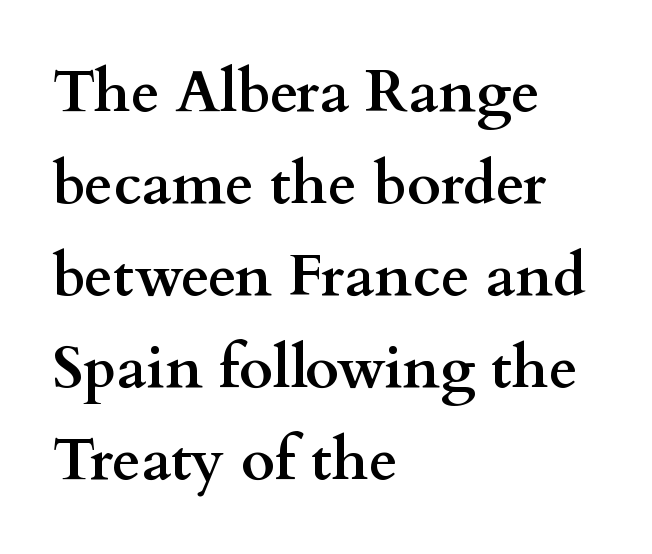
Q: Is the text bold? A: Yes.
Q: Is the text italic (slanted)? A: No, it is upright.
Q: Is the typeface a serif or a sans-serif typeface? A: Serif.
Q: Is the text underlined? A: No.
Q: How is the paragraph aligned? A: Left-aligned.
Q: Is the spacing between letters normal or unusually wide? A: Normal.
Q: Is the spacing between lines tight, normal or loose? A: Normal.
Q: Width (condensed, normal, or wide)? A: Wide.
Q: Stroke contrast? A: Medium.
Q: x-height? A: Small.
Q: Monospaced? A: No.
